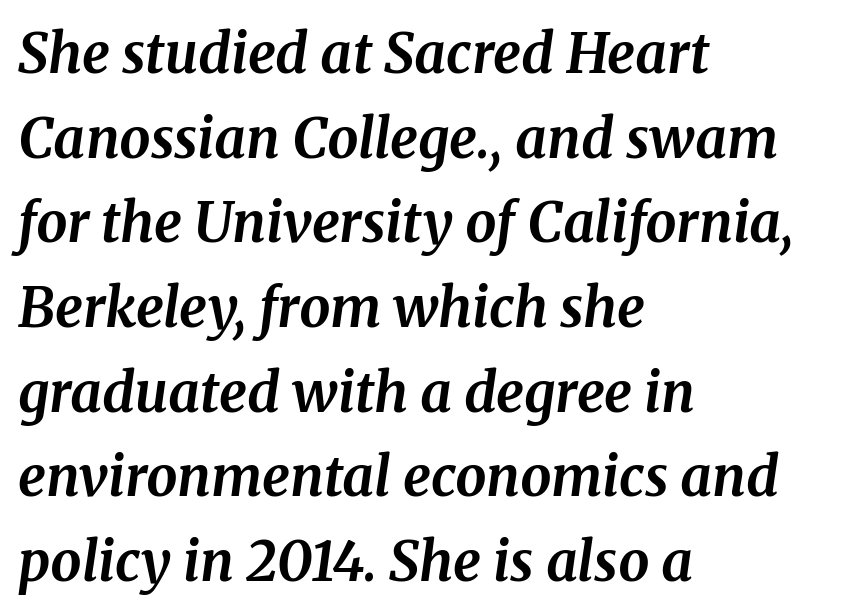
{"serif": "yes", "italic": "yes", "lean": "right", "slant_degrees": 8, "bold": "yes", "weight": "bold", "width": "normal", "stroke_contrast": "medium", "x_height": "medium", "monospaced": "no", "underline": "no", "align": "left", "line_spacing": "normal", "line_spacing_ratio": 1.54, "letter_spacing": "normal", "letter_spacing_em": 0.0, "glyph_px": 55}
